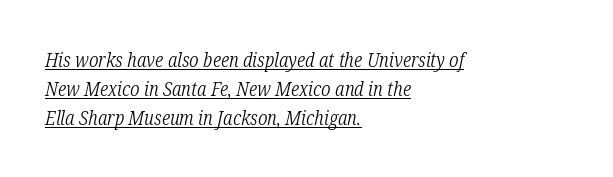
The image shows 20 px text type, italic (leaning right); set left-aligned, normal line spacing (1.46x), normal letter spacing, underlined.
